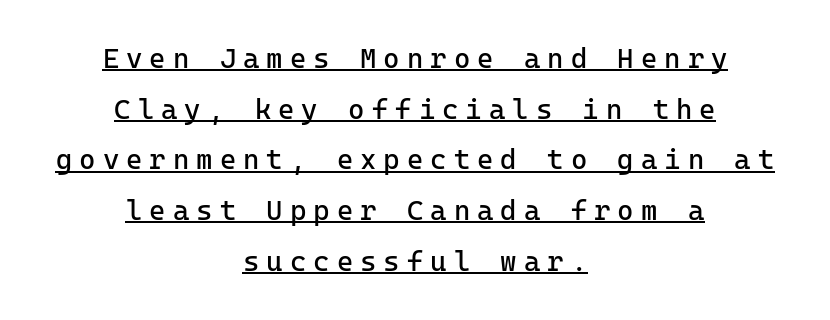
Q: Is the text bold? A: No.
Q: Is the text italic (slanted)? A: No, it is upright.
Q: Is the typeface a serif or a sans-serif typeface? A: Sans-serif.
Q: Is the text underlined? A: Yes.
Q: How is the paragraph aligned? A: Centered.
Q: Is the spacing between letters normal or unusually wide? A: Unusually wide.
Q: Width (condensed, normal, or wide)? A: Normal.
Q: Stroke contrast? A: Low.
Q: x-height? A: Medium.
